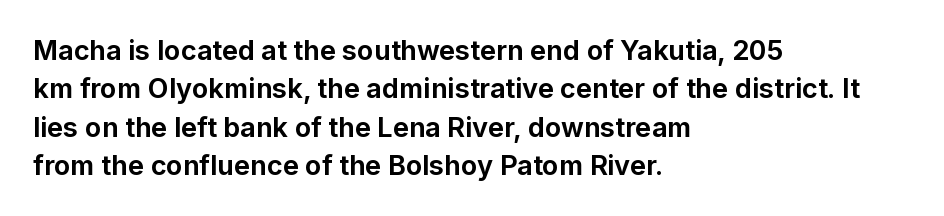
The image shows 27 px bold type, upright; set left-aligned, normal line spacing (1.42x), normal letter spacing, not underlined.
